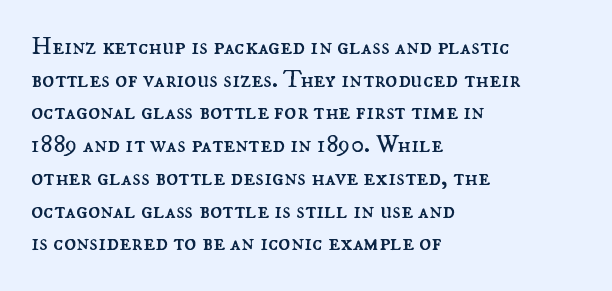
{"italic": "no", "bold": "no", "underline": "no", "align": "left", "line_spacing": "normal", "line_spacing_ratio": 1.31, "letter_spacing": "normal", "letter_spacing_em": 0.0, "glyph_px": 25}
